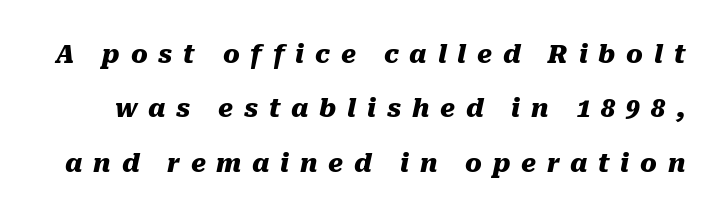
Weight check: bold — yes, fully. A bare baseline throughout the passage. Does the leading feel generous? Absolutely, it's lavish. Characters are canted at an angle relative to the baseline's perpendicular.
